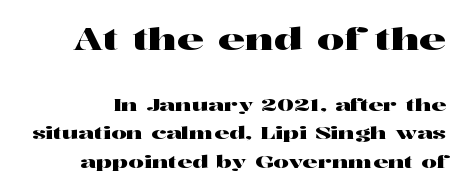
The image shows 30 px wide serif type, upright; set normal line spacing (1.69x), normal letter spacing, not underlined; the first (top) block is 1.76x larger; high stroke contrast and a medium x-height.
